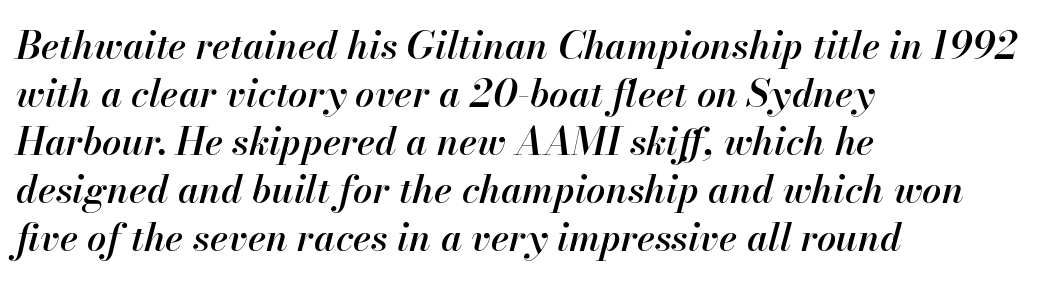
Q: Is the text bold? A: Semi-bold.
Q: Is the text italic (slanted)? A: Yes, it leans right by about 13 degrees.
Q: Is the text underlined? A: No.
Q: How is the paragraph aligned? A: Left-aligned.
Q: Is the spacing between letters normal or unusually wide? A: Normal.
Q: Is the spacing between lines tight, normal or loose? A: Normal.
Q: Width (condensed, normal, or wide)? A: Normal.
Q: Stroke contrast? A: High.
Q: x-height? A: Small.
Q: Monospaced? A: No.
